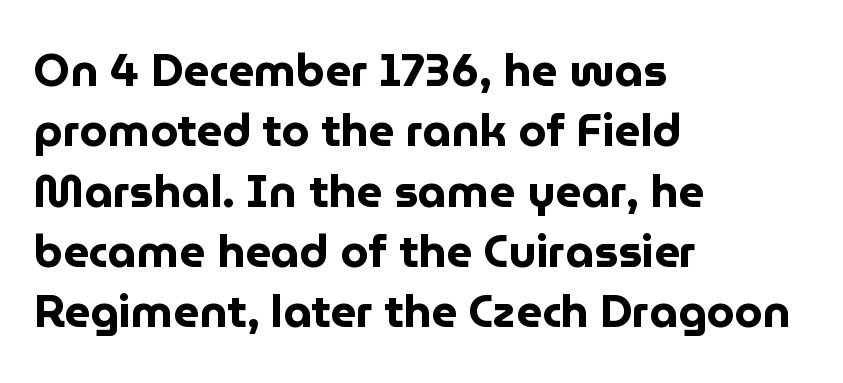
Q: Is the text bold? A: Yes.
Q: Is the text italic (slanted)? A: No, it is upright.
Q: Is the typeface a serif or a sans-serif typeface? A: Sans-serif.
Q: Is the text underlined? A: No.
Q: How is the paragraph aligned? A: Left-aligned.
Q: Is the spacing between letters normal or unusually wide? A: Normal.
Q: Is the spacing between lines tight, normal or loose? A: Normal.
Q: Width (condensed, normal, or wide)? A: Normal.
Q: Stroke contrast? A: Low.
Q: x-height? A: Medium.
Q: Monospaced? A: No.
